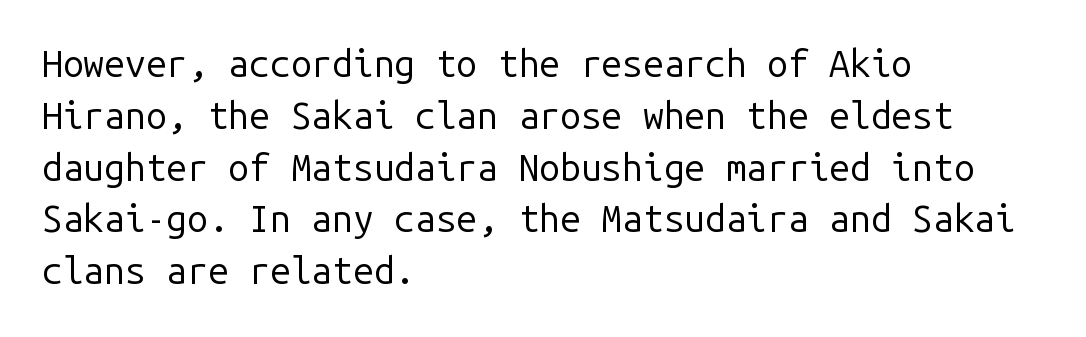
Q: Is the text bold? A: No.
Q: Is the text italic (slanted)? A: No, it is upright.
Q: Is the typeface a serif or a sans-serif typeface? A: Sans-serif.
Q: Is the text underlined? A: No.
Q: How is the paragraph aligned? A: Left-aligned.
Q: Is the spacing between letters normal or unusually wide? A: Normal.
Q: Is the spacing between lines tight, normal or loose? A: Normal.
Q: Width (condensed, normal, or wide)? A: Normal.
Q: Stroke contrast? A: Low.
Q: x-height? A: Medium.
Q: Monospaced? A: Yes.
